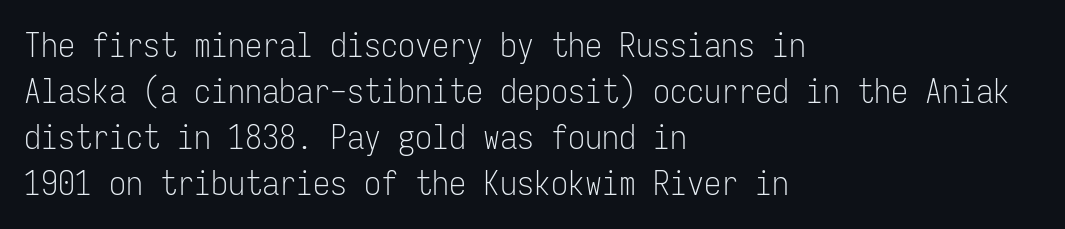
The rendering keeps characters at their native spacing. Stem width sits at or under what a default text font uses. Classification — sans serif. In terms of posture, this sample is upright. Underline: absent. These lines are set flush left with a ragged right edge.
